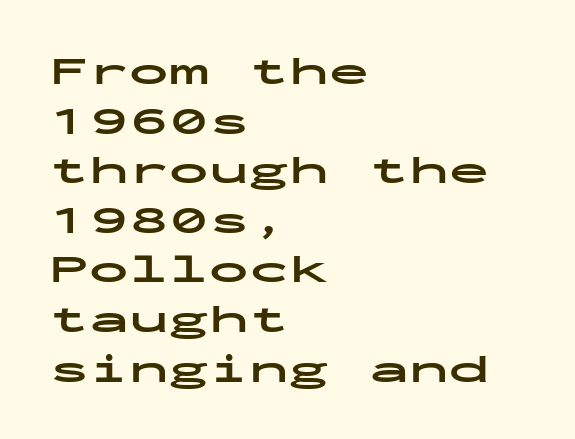
Q: Is the text bold? A: Yes.
Q: Is the text italic (slanted)? A: No, it is upright.
Q: Is the typeface a serif or a sans-serif typeface? A: Sans-serif.
Q: Is the text underlined? A: No.
Q: How is the paragraph aligned? A: Left-aligned.
Q: Is the spacing between letters normal or unusually wide? A: Normal.
Q: Width (condensed, normal, or wide)? A: Wide.
Q: Stroke contrast? A: Low.
Q: x-height? A: Medium.
Q: Monospaced? A: Yes.
